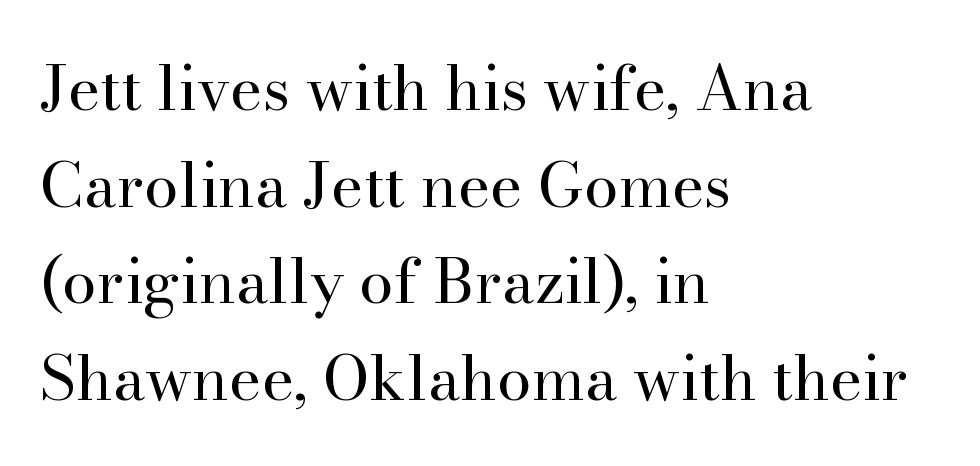
Q: Is the text bold? A: No.
Q: Is the text italic (slanted)? A: No, it is upright.
Q: Is the typeface a serif or a sans-serif typeface? A: Serif.
Q: Is the text underlined? A: No.
Q: How is the paragraph aligned? A: Left-aligned.
Q: Is the spacing between letters normal or unusually wide? A: Normal.
Q: Is the spacing between lines tight, normal or loose? A: Normal.
Q: Width (condensed, normal, or wide)? A: Normal.
Q: Stroke contrast? A: High.
Q: x-height? A: Small.
Q: Monospaced? A: No.
